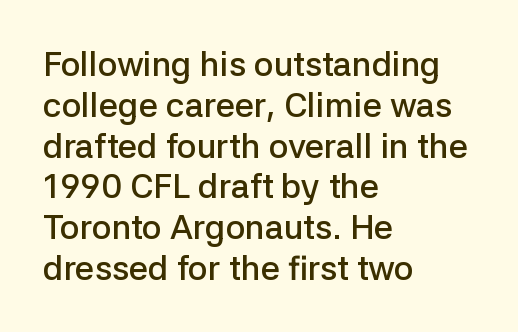
The image shows 34 px semibold sans-serif type, upright; set left-aligned, line spacing 1.2x, normal letter spacing, not underlined; low stroke contrast and a medium x-height.
